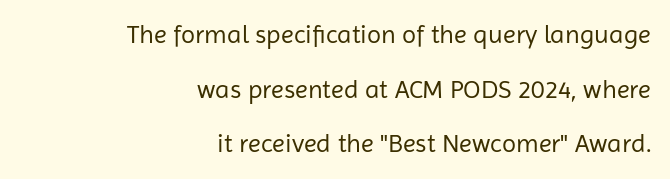
{"italic": "no", "bold": "no", "underline": "no", "align": "right", "line_spacing": "loose", "line_spacing_ratio": 2.1, "letter_spacing": "normal", "letter_spacing_em": 0.0, "glyph_px": 26}
